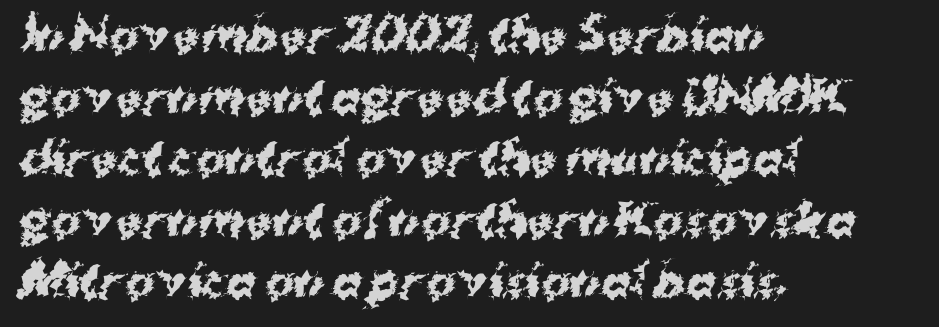
{"serif": "no", "bold": "yes", "weight": "bold", "width": "normal", "stroke_contrast": "medium", "x_height": "medium", "monospaced": "no", "underline": "no", "align": "left", "line_spacing": "normal", "line_spacing_ratio": 1.4, "letter_spacing": "normal", "letter_spacing_em": 0.0, "glyph_px": 44}
